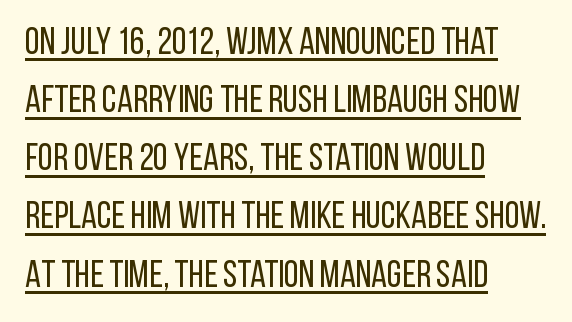
Is this a fixed-width face? No — the glyphs have proportional, varying widths. Which margin do the lines hug? The left one — the right edge is uneven. Caption: face not bold, strokes unweighted. I'd call this a sans setting — the letters go barefoot.
